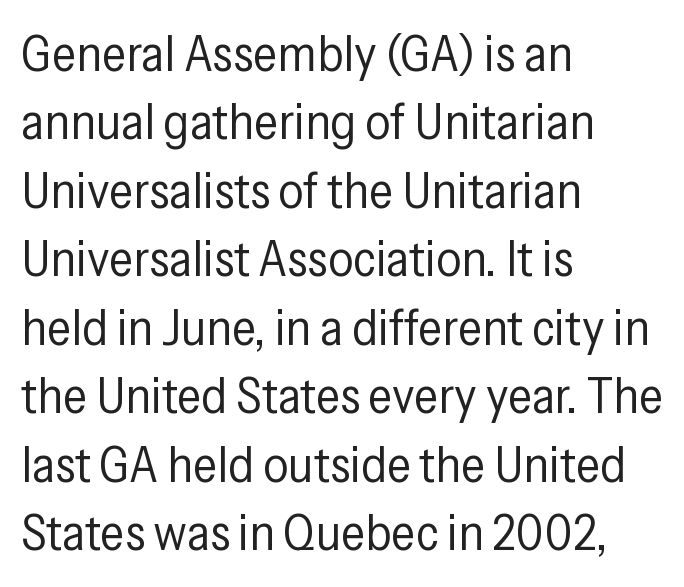
Q: Is the text bold? A: No.
Q: Is the text italic (slanted)? A: No, it is upright.
Q: Is the typeface a serif or a sans-serif typeface? A: Sans-serif.
Q: Is the text underlined? A: No.
Q: How is the paragraph aligned? A: Left-aligned.
Q: Is the spacing between letters normal or unusually wide? A: Normal.
Q: Is the spacing between lines tight, normal or loose? A: Normal.
Q: Width (condensed, normal, or wide)? A: Condensed.
Q: Stroke contrast? A: Low.
Q: x-height? A: Medium.
Q: Monospaced? A: No.
